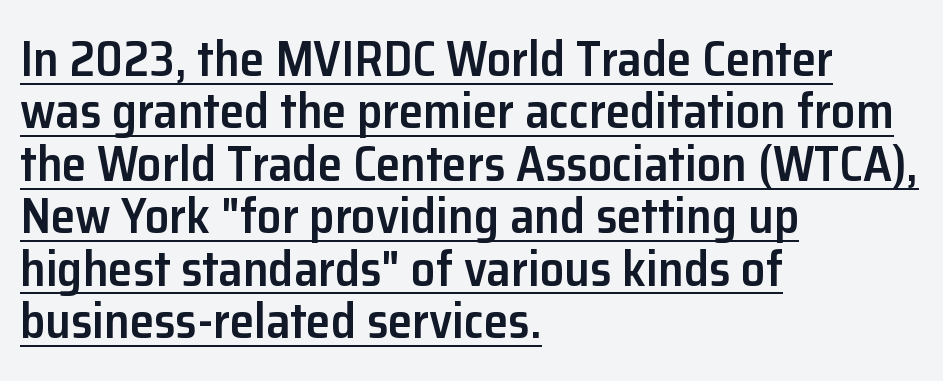
Q: Is the text bold? A: Semi-bold.
Q: Is the text italic (slanted)? A: No, it is upright.
Q: Is the typeface a serif or a sans-serif typeface? A: Sans-serif.
Q: Is the text underlined? A: Yes.
Q: How is the paragraph aligned? A: Left-aligned.
Q: Is the spacing between letters normal or unusually wide? A: Normal.
Q: Is the spacing between lines tight, normal or loose? A: Tight.
Q: Width (condensed, normal, or wide)? A: Normal.
Q: Stroke contrast? A: Low.
Q: x-height? A: Medium.
Q: Monospaced? A: No.
